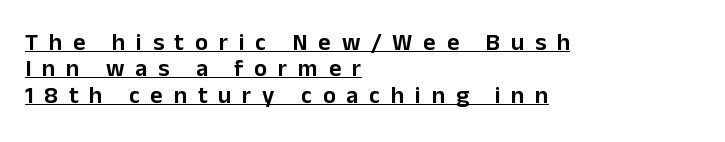
{"italic": "no", "underline": "yes", "align": "left", "line_spacing": "tight", "line_spacing_ratio": 1.1, "letter_spacing": "wide", "letter_spacing_em": 0.45, "glyph_px": 24}
